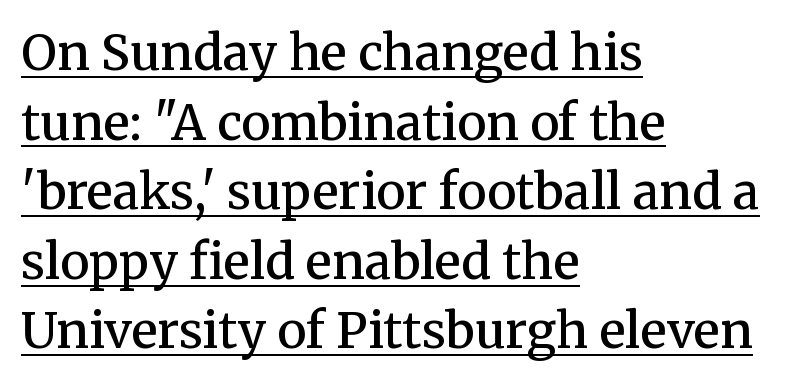
The image shows 49 px semibold serif type, upright; set left-aligned, normal line spacing (1.42x), normal letter spacing, underlined; medium stroke contrast and a medium x-height.
